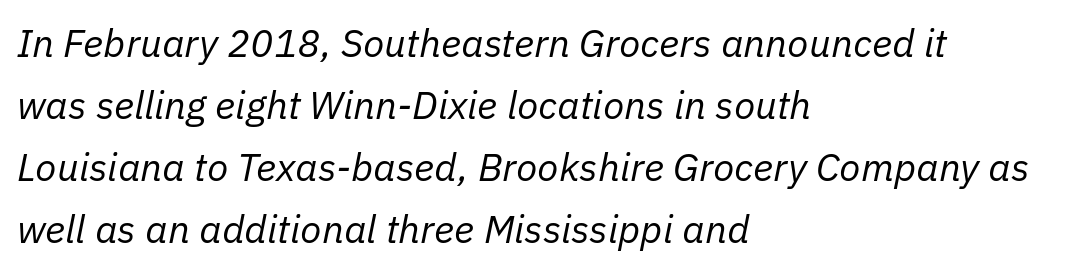
The image shows 39 px regular-weight type, italic (leaning right); set left-aligned, normal line spacing (1.59x), normal letter spacing, not underlined; low stroke contrast and a medium x-height.
